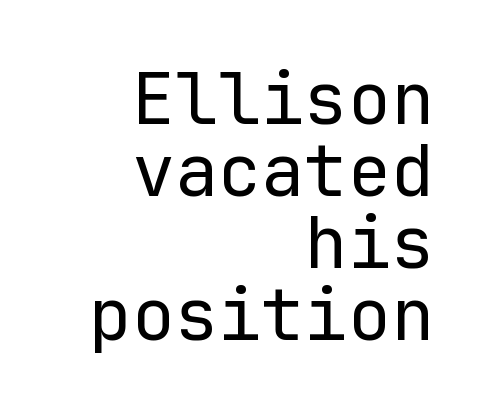
The image shows 72 px regular-weight sans-serif type, upright, monospaced; set right-aligned, tight line spacing (1.0x), normal letter spacing, not underlined; low stroke contrast and a medium x-height.
